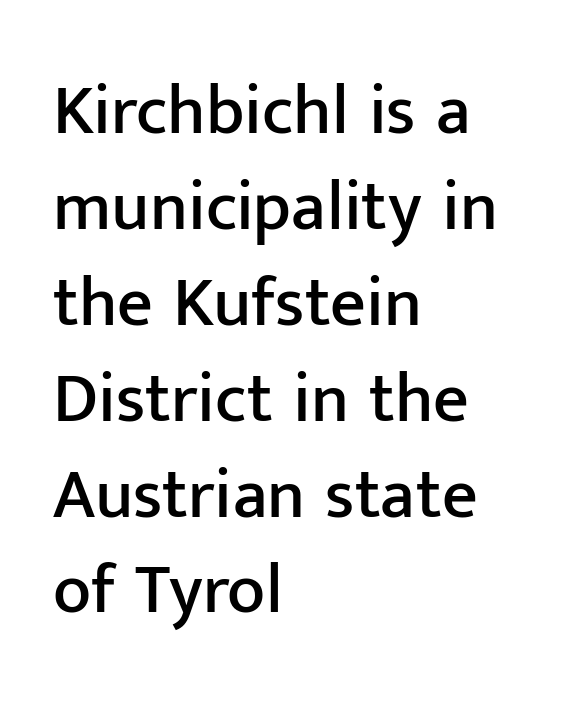
The image shows 70 px sans-serif type, upright; set left-aligned, normal line spacing (1.37x), normal letter spacing, not underlined; low stroke contrast and a medium x-height.
